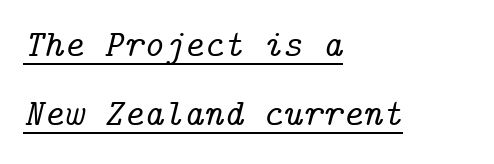
Line beginnings align vertically; line endings do not. Type style note: has serifs. Honestly, the letter spacing is just normal — you wouldn't notice it. The words here are underlined. Does the lettering tilt? It does — this is italic.
